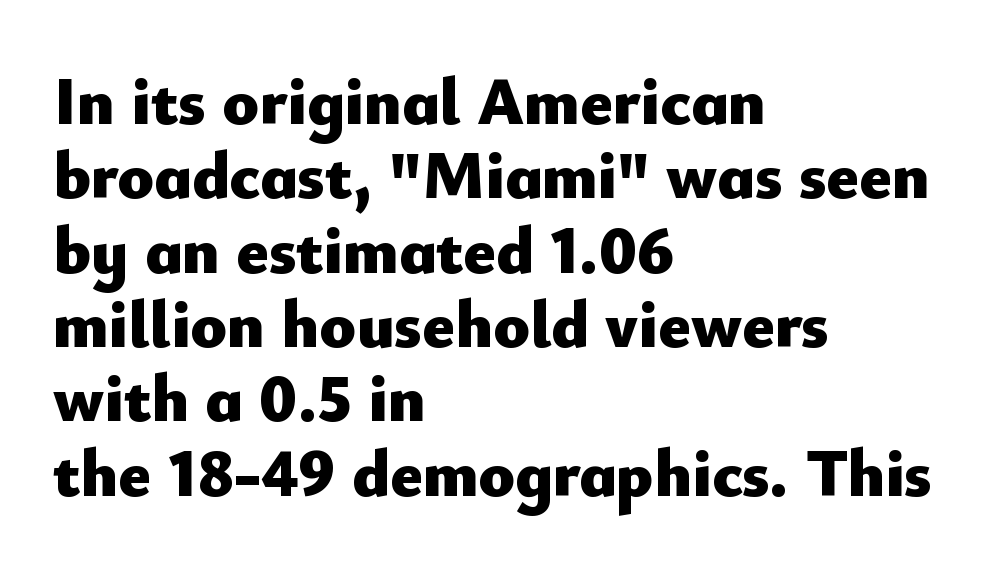
The image shows 67 px heavy sans-serif type, upright; set left-aligned, tight line spacing (1.11x), normal letter spacing, not underlined; low stroke contrast and a small x-height.
